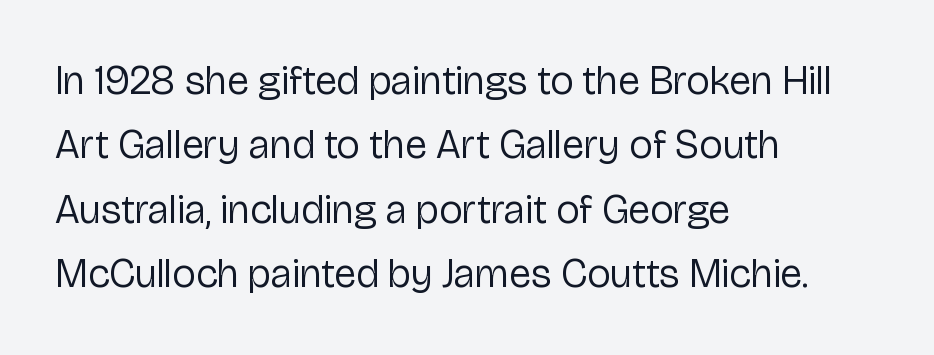
Q: Is the text bold? A: No.
Q: Is the text italic (slanted)? A: No, it is upright.
Q: Is the typeface a serif or a sans-serif typeface? A: Sans-serif.
Q: Is the text underlined? A: No.
Q: How is the paragraph aligned? A: Left-aligned.
Q: Is the spacing between letters normal or unusually wide? A: Normal.
Q: Is the spacing between lines tight, normal or loose? A: Normal.
Q: Width (condensed, normal, or wide)? A: Normal.
Q: Stroke contrast? A: Low.
Q: x-height? A: Medium.
Q: Monospaced? A: No.
